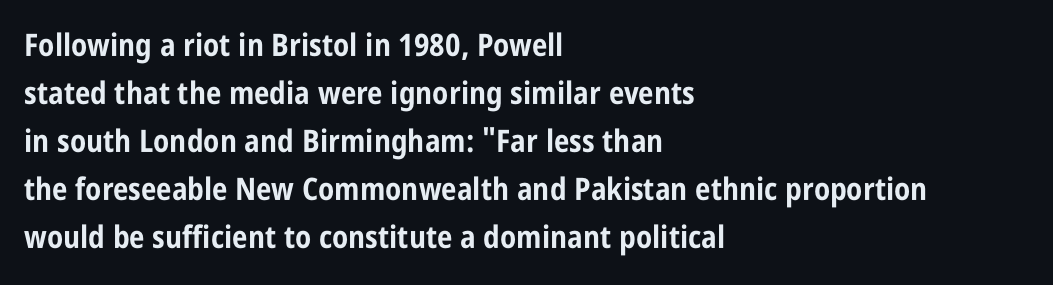
Q: Is the text bold? A: Yes.
Q: Is the text italic (slanted)? A: No, it is upright.
Q: Is the typeface a serif or a sans-serif typeface? A: Sans-serif.
Q: Is the text underlined? A: No.
Q: How is the paragraph aligned? A: Left-aligned.
Q: Is the spacing between letters normal or unusually wide? A: Normal.
Q: Is the spacing between lines tight, normal or loose? A: Normal.
Q: Width (condensed, normal, or wide)? A: Condensed.
Q: Stroke contrast? A: Low.
Q: x-height? A: Large.
Q: Monospaced? A: No.
